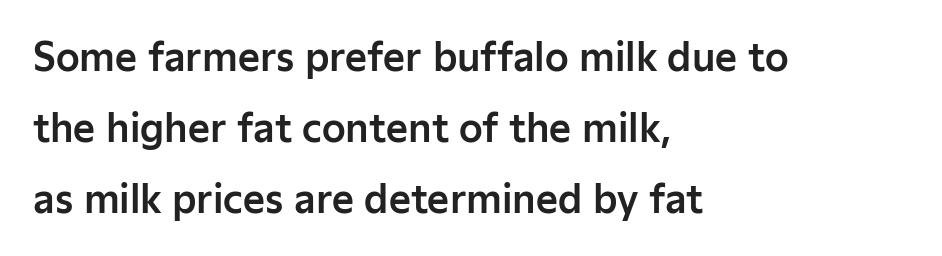
The image shows 38 px sans-serif type, upright; set left-aligned, line spacing 1.87x, normal letter spacing, not underlined; low stroke contrast and a medium x-height.
